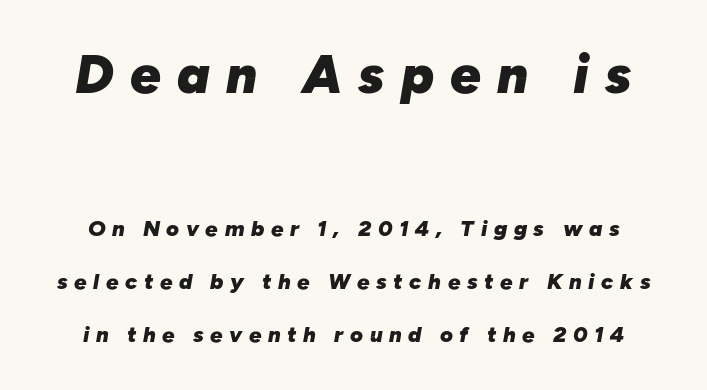
Q: Is the text bold? A: Yes.
Q: Is the text italic (slanted)? A: Yes, it leans right by about 10 degrees.
Q: Is the text underlined? A: No.
Q: Is the spacing between letters normal or unusually wide? A: Unusually wide.
Q: Is the spacing between lines tight, normal or loose? A: Loose.
Q: Which block of text is set in a larger size, the first (top) or the second (bottom)? A: The first (top) one.
Q: Width (condensed, normal, or wide)? A: Normal.
Q: Stroke contrast? A: Low.
Q: x-height? A: Medium.
Q: Monospaced? A: No.
